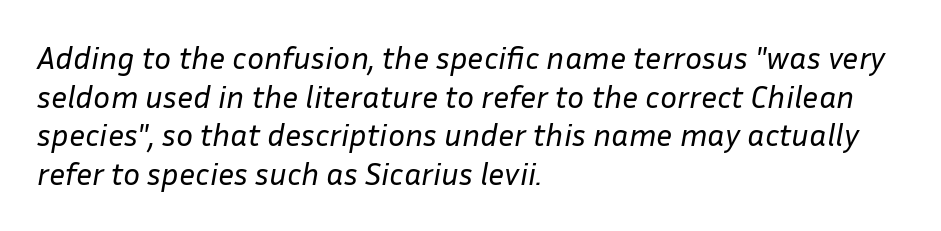
Q: Is the text bold? A: No.
Q: Is the text italic (slanted)? A: Yes, it leans right by about 10 degrees.
Q: Is the text underlined? A: No.
Q: How is the paragraph aligned? A: Left-aligned.
Q: Is the spacing between letters normal or unusually wide? A: Normal.
Q: Width (condensed, normal, or wide)? A: Normal.
Q: Stroke contrast? A: Low.
Q: x-height? A: Medium.
Q: Monospaced? A: No.
